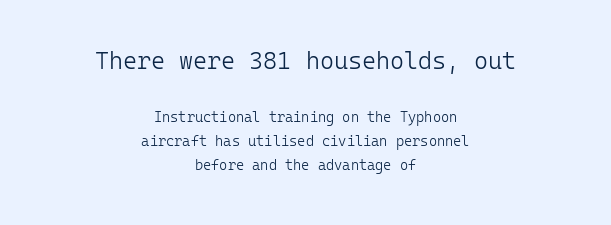
On a weight scale, this lands at 450 or below. Tall strokes in this sample are plumb rather than angled. Just letters on the line, the space beneath them empty. Nothing unusual about the tracking: characters are spaced as the font intends. Line starts and ends both wander, symmetrically. Block one is the big one; block two sits smaller underneath.
